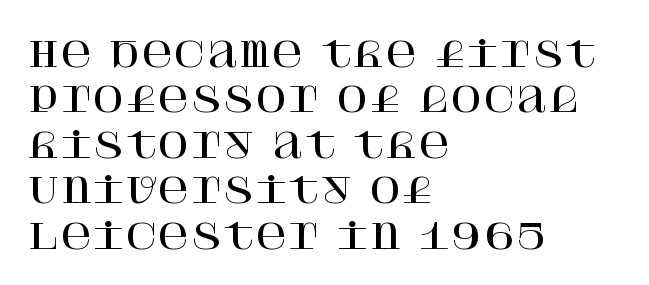
The image shows 35 px serif type, upright; set left-aligned, normal line spacing (1.3x), normal letter spacing, not underlined; high stroke contrast and a large x-height.
